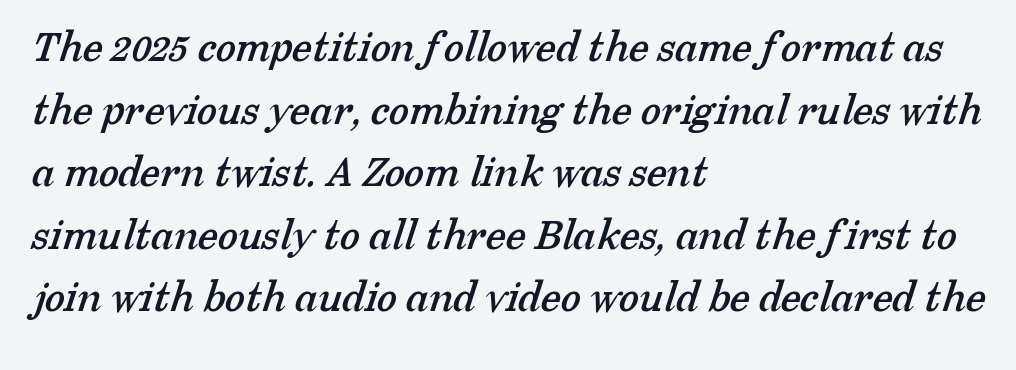
Character widths vary here, with narrow letters taking less room than wide ones. Decoration check: the copy has no underline. In CSS terms this would be text-align: left. The type family on display is of the serif kind. Leading matches the norm, producing a regular column.
